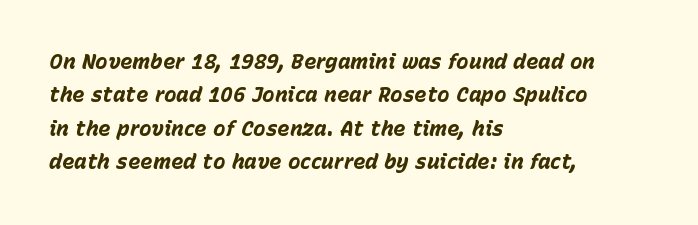
The image shows 21 px bold type, italic (leaning right); set left-aligned, normal line spacing (1.59x), normal letter spacing, not underlined.
